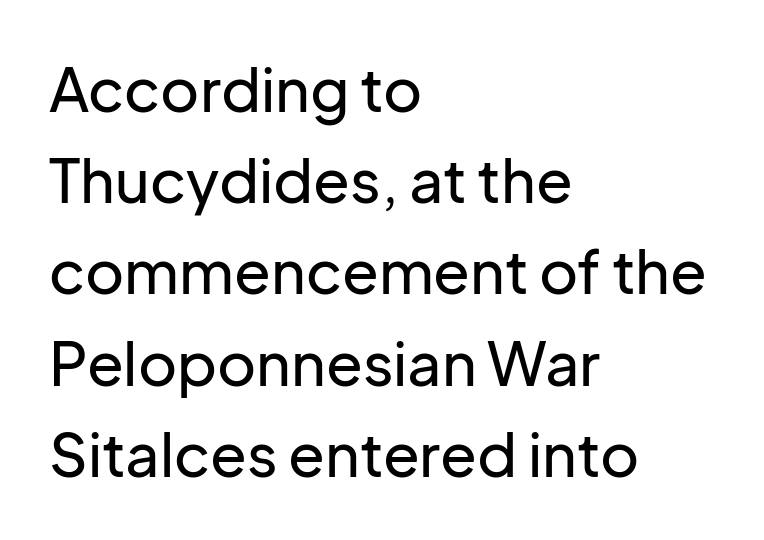
Nobody touched the tracking dial on this one. Unlike italic type, these characters show no tilt at all. Does the type have serifs? No, each stem ends abruptly. Note the varied advance widths — an 'i' is clearly narrower than an 'm'. This sample is left-justified, so line endings fall wherever the words run out.
